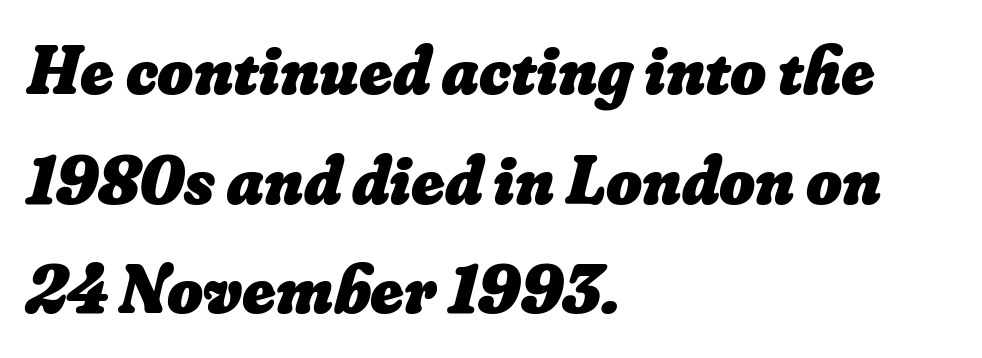
Students, note that the glyphs here touch the page at normal intervals. Heavy-handed strokes throughout: this text is bold. Beneath every word, the page is bare. The rows are spaced the way most documents space them. Which margin do the lines hug? The left one — the right edge is uneven.
